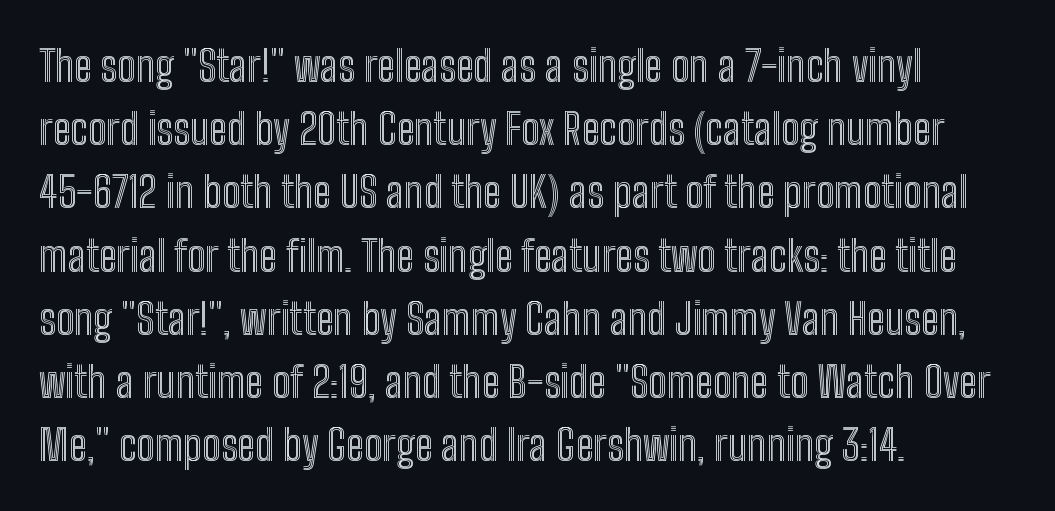
The image shows 43 px condensed type, upright; set left-aligned, normal line spacing (1.47x), normal letter spacing, not underlined; a medium x-height.
